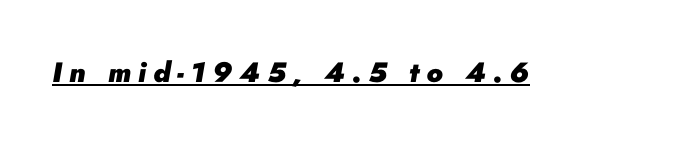
{"italic": "yes", "lean": "right", "slant_degrees": 10, "bold": "yes", "weight": "heavy", "width": "normal", "stroke_contrast": "low", "x_height": "small", "monospaced": "no", "underline": "yes", "letter_spacing": "wide", "letter_spacing_em": 0.25, "glyph_px": 28}
